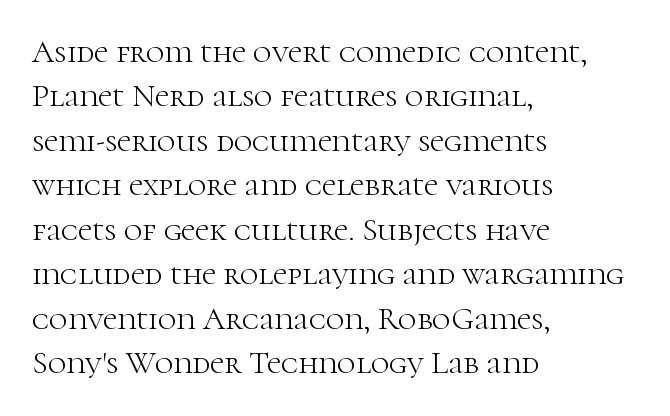
{"serif": "yes", "italic": "no", "bold": "no", "weight": "light", "width": "normal", "stroke_contrast": "high", "x_height": "medium", "monospaced": "no", "underline": "no", "align": "left", "line_spacing": "normal", "line_spacing_ratio": 1.39, "letter_spacing": "normal", "letter_spacing_em": 0.0, "glyph_px": 32}
